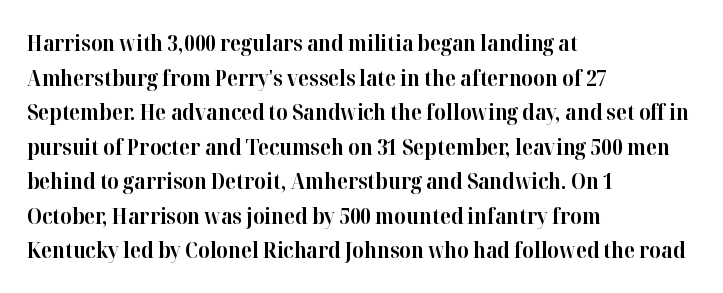
This sample uses an upright cut, with every glyph sitting square on the baseline. Whoever set this chose a conventional vertical rhythm. Students, note that the glyphs here touch the page at normal intervals. Strokes here are thick enough to call this a true bold.
